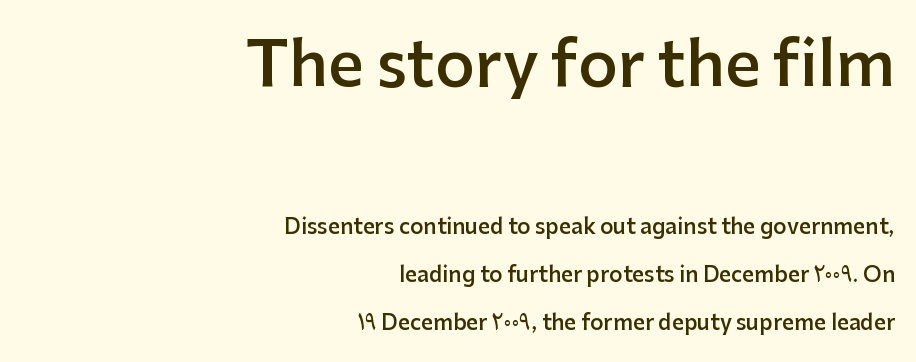
The image shows 62 px semibold sans-serif type, upright; set right-aligned, loose line spacing (2.28x), normal letter spacing, not underlined; the first (top) block is 2.95x larger; low stroke contrast and a medium x-height.
